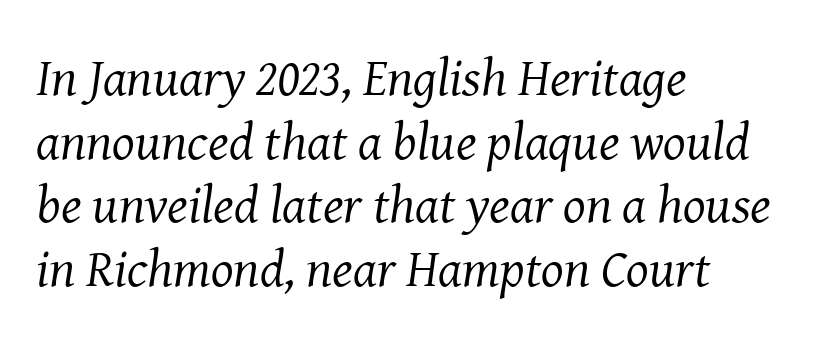
Here the glyphs are tracked normally, forming tight word shapes. Weight: in the light-to-regular range. Rule under the text: the space is simply empty. The passage shown is typed in a proportional face where columns would drift. The text block is weighted toward the left margin, trailing off unevenly rightward.
